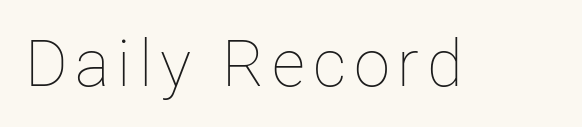
Tall strokes in this sample are plumb rather than angled. The passage shown is not bold in any degree. Clear beneath every line of the passage. Do the characters align in a grid? No, the font is proportional.
